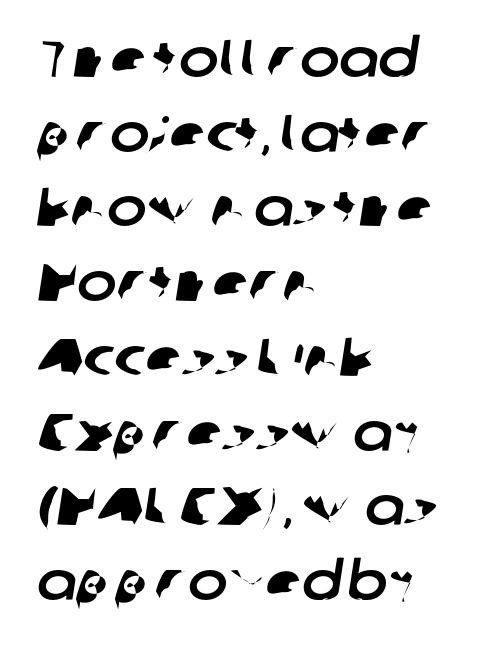
{"serif": "no", "width": "normal", "stroke_contrast": "low", "x_height": "medium", "monospaced": "no", "underline": "no", "align": "left", "line_spacing": "normal", "line_spacing_ratio": 1.41, "letter_spacing": "normal", "letter_spacing_em": 0.0, "glyph_px": 53}
